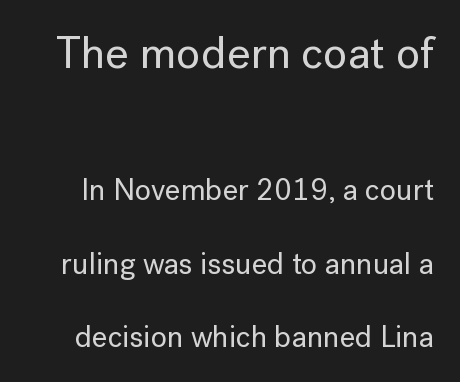
The lines are spread far apart with generous leading. Check where the strokes stop: nothing finishes them off — pure sans. This rendering leaves character spacing at its baseline value. Size contrast runs from large at the top to small at the bottom. Plain, unruled lines of type.
